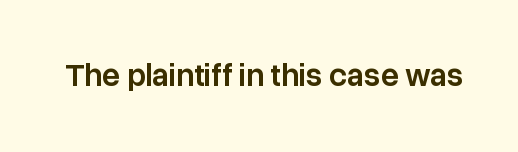
{"serif": "no", "italic": "no", "bold": "semi", "weight": "semibold", "width": "normal", "stroke_contrast": "low", "x_height": "medium", "monospaced": "no", "underline": "no", "letter_spacing": "normal", "letter_spacing_em": 0.0, "glyph_px": 32}
